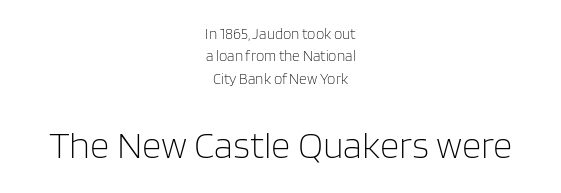
The image shows 38 px light sans-serif type, upright; set centered, normal line spacing (1.49x), normal letter spacing, not underlined; the second (bottom) block is 2.53x larger; low stroke contrast and a large x-height.
